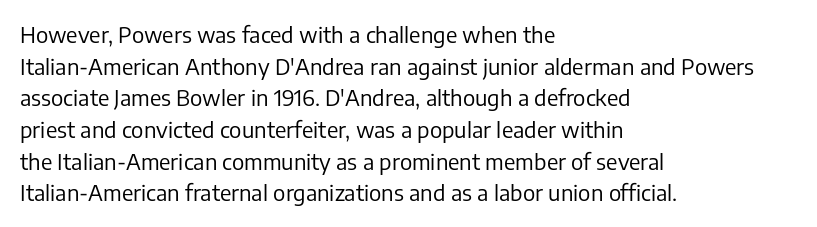
The image shows 22 px text type, upright; set left-aligned, normal line spacing (1.44x), normal letter spacing, not underlined.
